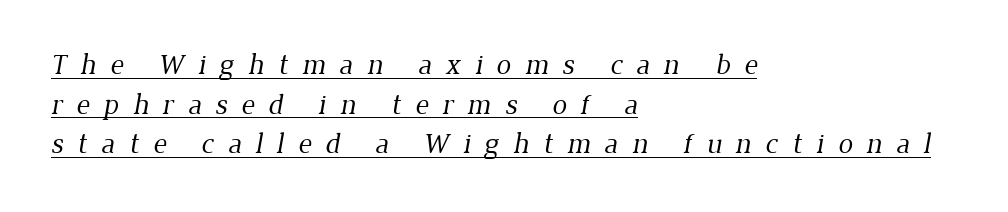
Q: Is the text bold? A: No.
Q: Is the typeface a serif or a sans-serif typeface? A: Serif.
Q: Is the text underlined? A: Yes.
Q: How is the paragraph aligned? A: Left-aligned.
Q: Is the spacing between letters normal or unusually wide? A: Unusually wide.
Q: Is the spacing between lines tight, normal or loose? A: Normal.
Q: Width (condensed, normal, or wide)? A: Normal.
Q: Stroke contrast? A: Low.
Q: x-height? A: Medium.
Q: Monospaced? A: No.
